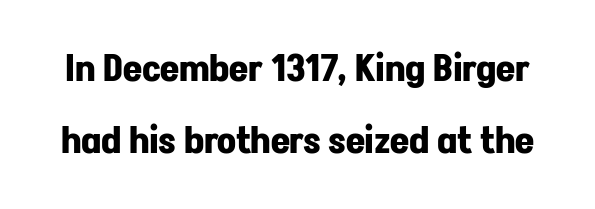
Q: Is the text bold? A: Yes.
Q: Is the text italic (slanted)? A: No, it is upright.
Q: Is the typeface a serif or a sans-serif typeface? A: Sans-serif.
Q: Is the text underlined? A: No.
Q: Is the spacing between letters normal or unusually wide? A: Normal.
Q: Is the spacing between lines tight, normal or loose? A: Loose.
Q: Width (condensed, normal, or wide)? A: Normal.
Q: Stroke contrast? A: Low.
Q: x-height? A: Medium.
Q: Monospaced? A: No.
